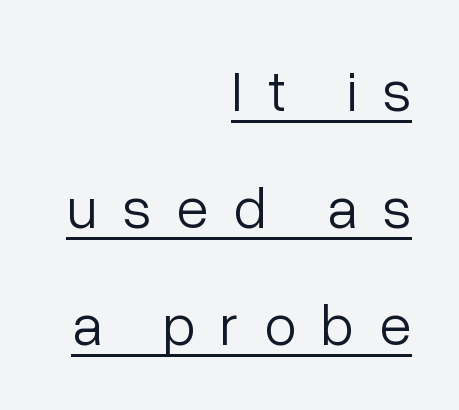
Each letter keeps its own natural width here, so spacing adapts to shape. Line spacing here is loose. In terms of letterform style, serifs are entirely absent. Compared with a typical body face, this is equally light or lighter still.
